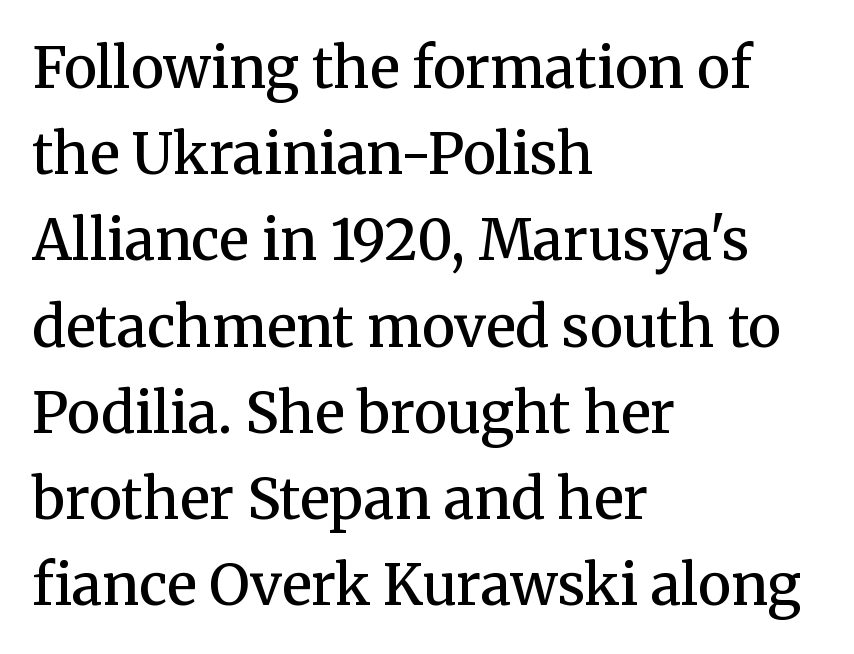
Q: Is the text bold? A: Semi-bold.
Q: Is the text italic (slanted)? A: No, it is upright.
Q: Is the typeface a serif or a sans-serif typeface? A: Serif.
Q: Is the text underlined? A: No.
Q: How is the paragraph aligned? A: Left-aligned.
Q: Is the spacing between letters normal or unusually wide? A: Normal.
Q: Is the spacing between lines tight, normal or loose? A: Normal.
Q: Width (condensed, normal, or wide)? A: Normal.
Q: Stroke contrast? A: Medium.
Q: x-height? A: Medium.
Q: Monospaced? A: No.
